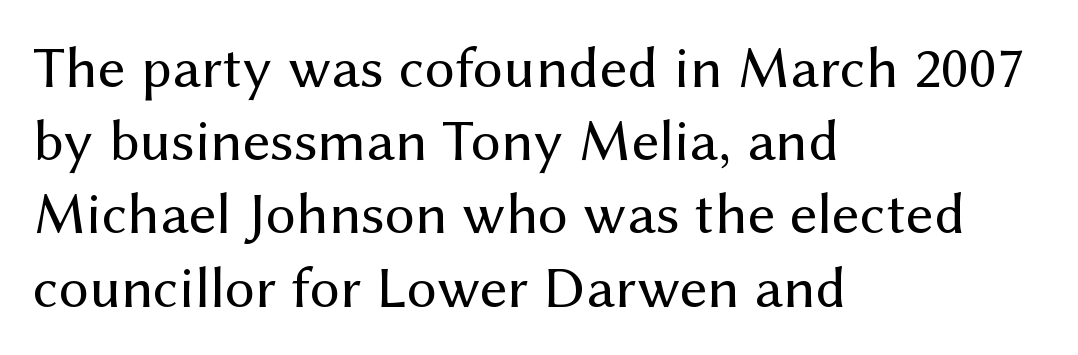
The image shows 60 px regular-weight sans-serif type, upright; set left-aligned, line spacing 1.22x, normal letter spacing, not underlined; medium stroke contrast and a medium x-height.
